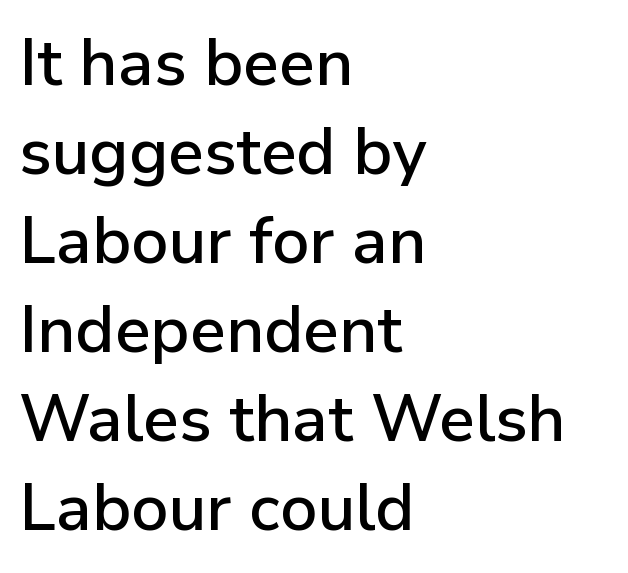
{"serif": "no", "italic": "no", "width": "normal", "stroke_contrast": "low", "x_height": "medium", "monospaced": "no", "underline": "no", "align": "left", "line_spacing": "normal", "line_spacing_ratio": 1.37, "letter_spacing": "normal", "letter_spacing_em": 0.0, "glyph_px": 65}
